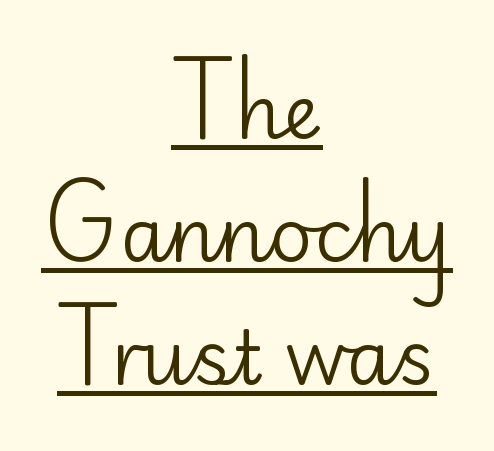
{"serif": "no", "italic": "no", "bold": "no", "weight": "regular", "width": "normal", "stroke_contrast": "low", "x_height": "small", "monospaced": "no", "underline": "yes", "align": "center", "line_spacing": "normal", "line_spacing_ratio": 1.64, "letter_spacing": "normal", "letter_spacing_em": 0.0, "glyph_px": 75}
